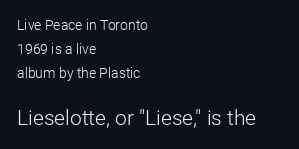
Q: Is the text bold? A: No.
Q: Is the text italic (slanted)? A: No, it is upright.
Q: Is the text underlined? A: No.
Q: How is the paragraph aligned? A: Left-aligned.
Q: Is the spacing between letters normal or unusually wide? A: Normal.
Q: Is the spacing between lines tight, normal or loose? A: Normal.
Q: Which block of text is set in a larger size, the first (top) or the second (bottom)? A: The second (bottom) one.
